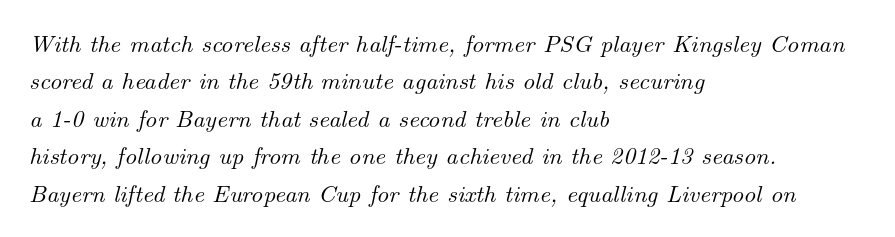
{"italic": "yes", "lean": "right", "slant_degrees": 14, "underline": "no", "align": "left", "line_spacing": "normal", "line_spacing_ratio": 1.56, "letter_spacing": "normal", "letter_spacing_em": 0.0, "glyph_px": 24}
